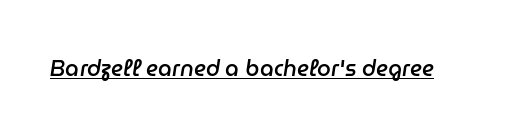
The image shows 22 px text type, italic (leaning right); set normal letter spacing, underlined.
